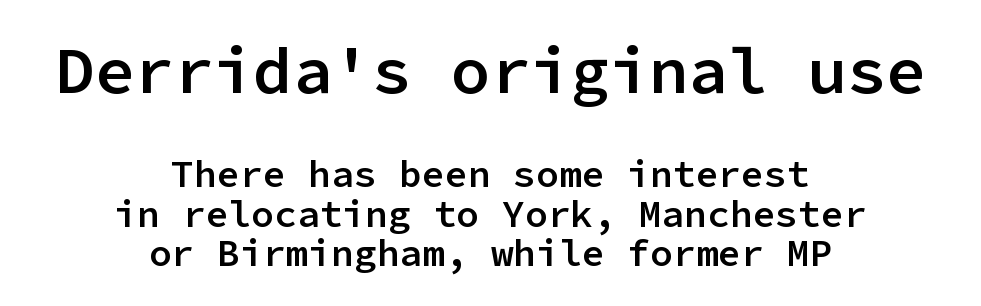
{"serif": "no", "italic": "no", "bold": "semi", "weight": "semibold", "width": "normal", "stroke_contrast": "low", "x_height": "medium", "monospaced": "yes", "underline": "no", "align": "center", "line_spacing": "tight", "line_spacing_ratio": 1.04, "letter_spacing": "normal", "letter_spacing_em": 0.0, "larger_block": "first", "size_ratio": 1.74, "glyph_px": 66}
